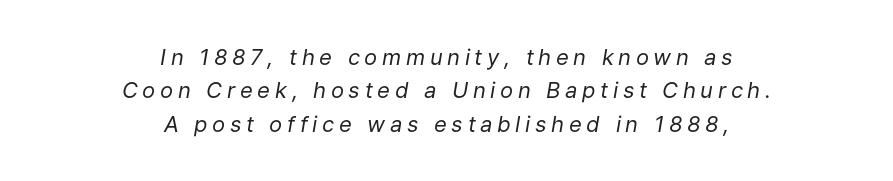
Honestly, the row spacing looks completely unremarkable. Beneath every word, the page is bare. The font sits on the lighter half of the weight spectrum, regular included. These lines were composed using italics. Glyph-to-glyph distance is far greater than everyday printed text. The paragraph shown floats in the horizontal middle.
